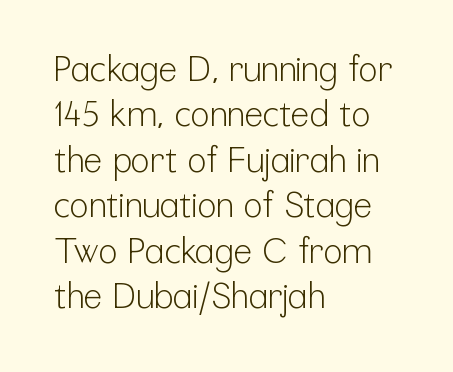
The image shows 35 px light, condensed sans-serif type, upright; set left-aligned, normal line spacing (1.3x), normal letter spacing, not underlined; low stroke contrast and a medium x-height.
